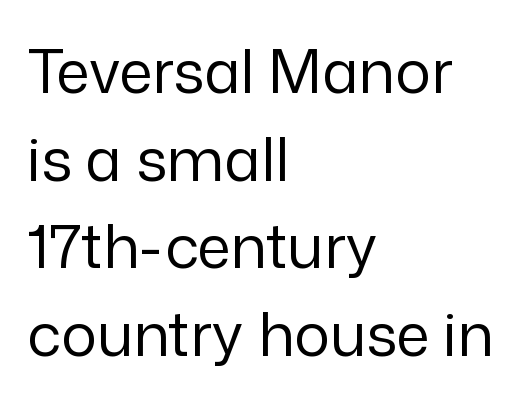
Q: Is the text bold? A: No.
Q: Is the text italic (slanted)? A: No, it is upright.
Q: Is the typeface a serif or a sans-serif typeface? A: Sans-serif.
Q: Is the text underlined? A: No.
Q: How is the paragraph aligned? A: Left-aligned.
Q: Is the spacing between letters normal or unusually wide? A: Normal.
Q: Is the spacing between lines tight, normal or loose? A: Normal.
Q: Width (condensed, normal, or wide)? A: Normal.
Q: Stroke contrast? A: Low.
Q: x-height? A: Medium.
Q: Monospaced? A: No.
